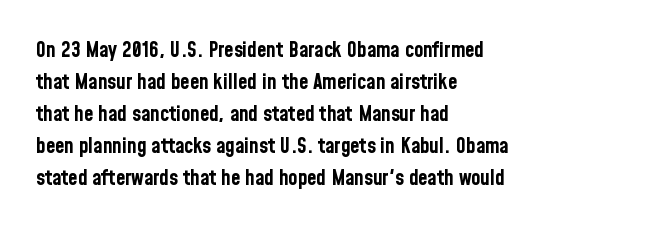
{"italic": "no", "bold": "yes", "underline": "no", "align": "left", "line_spacing": "normal", "line_spacing_ratio": 1.52, "letter_spacing": "normal", "letter_spacing_em": 0.0, "glyph_px": 21}
